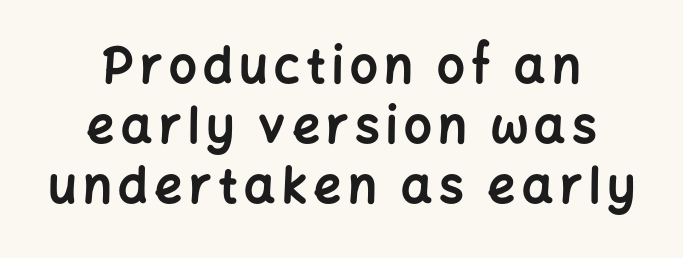
{"serif": "no", "italic": "no", "bold": "yes", "weight": "bold", "width": "normal", "stroke_contrast": "low", "x_height": "medium", "monospaced": "no", "underline": "no", "align": "center", "line_spacing_ratio": 1.22, "glyph_px": 49}
